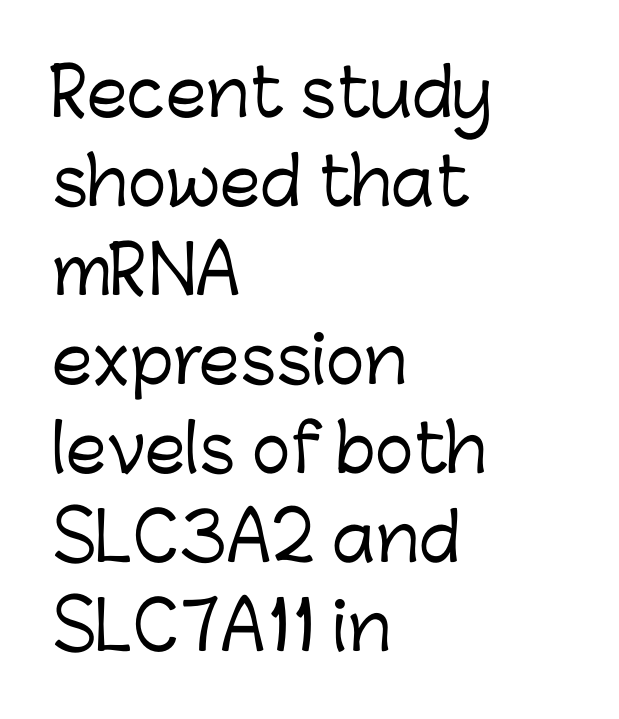
The image shows 65 px sans-serif type, upright; set left-aligned, normal line spacing (1.37x), normal letter spacing, not underlined; low stroke contrast and a medium x-height.
